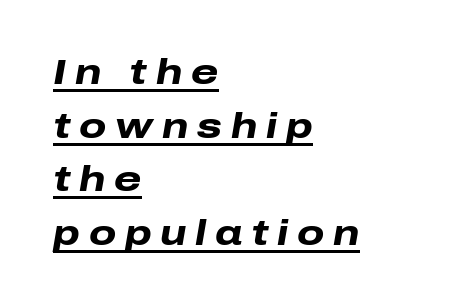
Q: Is the text bold? A: Yes.
Q: Is the text italic (slanted)? A: Yes, it leans right by about 10 degrees.
Q: Is the text underlined? A: Yes.
Q: How is the paragraph aligned? A: Left-aligned.
Q: Is the spacing between letters normal or unusually wide? A: Unusually wide.
Q: Is the spacing between lines tight, normal or loose? A: Normal.
Q: Width (condensed, normal, or wide)? A: Wide.
Q: Stroke contrast? A: Low.
Q: x-height? A: Medium.
Q: Monospaced? A: No.
